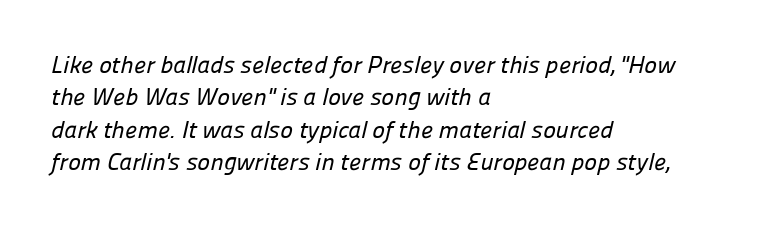
Notice how the passage keeps a crisp vertical edge on the left only. Descenders are the only things crossing below the line. Glyph-to-glyph distance matches everyday printed text. A normal amount of white space separates one row of letters from the next.
